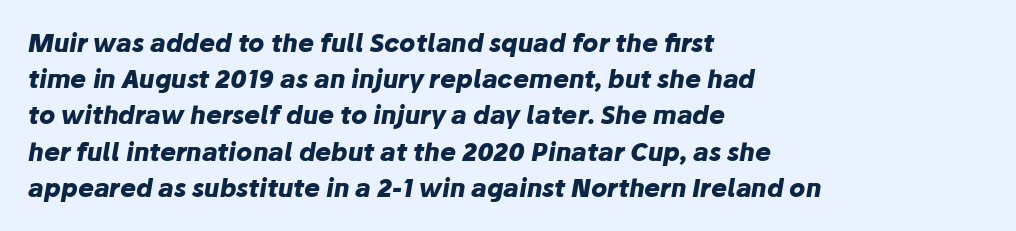
The glyphs look as if they've been sheared to an angle. The typesetter chose a ragged-right arrangement here. On the weight axis this lands at bold, roughly 700. Does extra space separate the letters? No, they use regular spacing. The strip under each line holds only bare page. In terms of leading, this rendering sits right in the middle.
